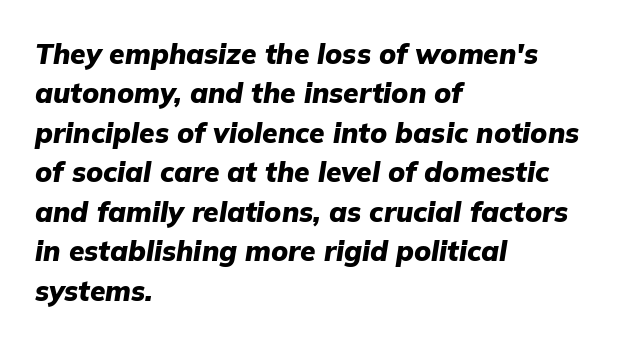
The image shows 28 px heavy type, italic (leaning right); set left-aligned, normal line spacing (1.41x), normal letter spacing, not underlined; low stroke contrast and a medium x-height.
